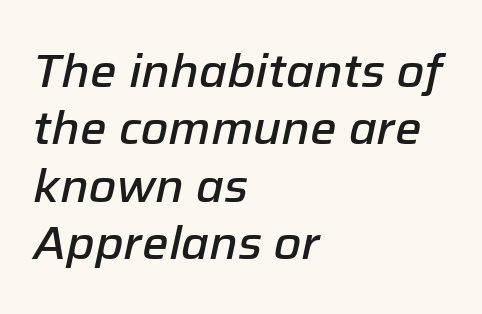
If you drew a line through each stem, it would be angled. Emphasis by weight is partial: semibold. Looks like regular typesetting: each glyph gets only the width it needs. What stands out about the letter spacing? Nothing — it is the standard amount. These lines are set flush left with a ragged right edge. The space beneath each line is pristine and unruled.
